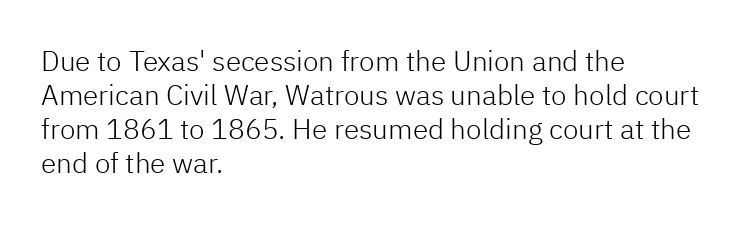
Q: Is the text bold? A: No.
Q: Is the text italic (slanted)? A: No, it is upright.
Q: Is the typeface a serif or a sans-serif typeface? A: Sans-serif.
Q: Is the text underlined? A: No.
Q: How is the paragraph aligned? A: Left-aligned.
Q: Is the spacing between letters normal or unusually wide? A: Normal.
Q: Width (condensed, normal, or wide)? A: Normal.
Q: Stroke contrast? A: Low.
Q: x-height? A: Medium.
Q: Monospaced? A: No.
